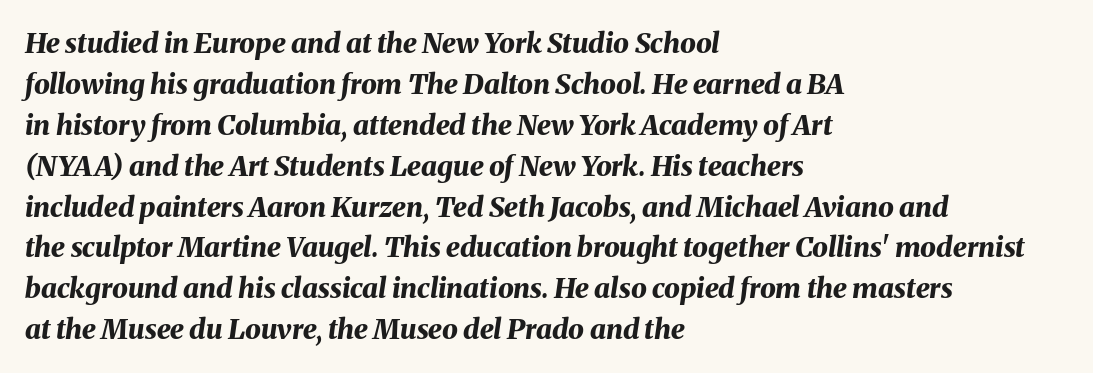
These lines stack with their left ends in a neat column. Clear beneath every line of the passage. Nobody touched the tracking dial on this one. Look at the stroke-to-counter ratio: heavy, a bold.
